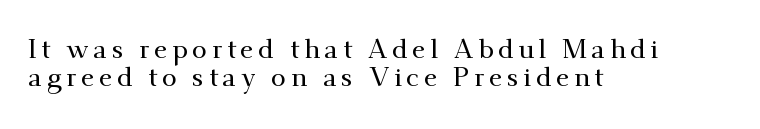
The image shows 27 px text type, upright; set left-aligned, tight line spacing (1.04x), not underlined.
